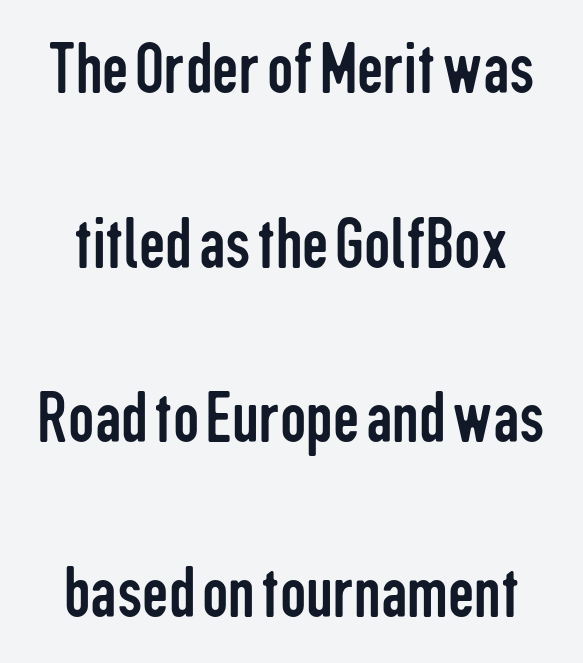
{"serif": "no", "italic": "no", "bold": "no", "weight": "regular", "width": "condensed", "stroke_contrast": "low", "x_height": "medium", "monospaced": "no", "underline": "no", "line_spacing": "loose", "line_spacing_ratio": 2.36, "letter_spacing": "normal", "letter_spacing_em": 0.0, "glyph_px": 74}
